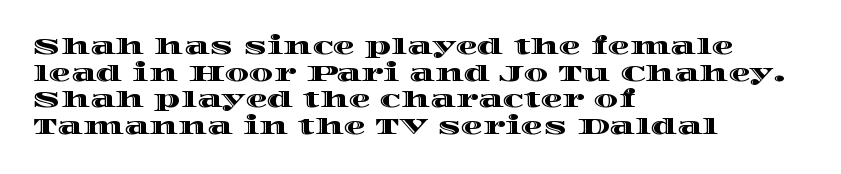
{"italic": "no", "underline": "no", "align": "left", "line_spacing_ratio": 1.21, "letter_spacing": "normal", "letter_spacing_em": 0.0, "glyph_px": 22}
